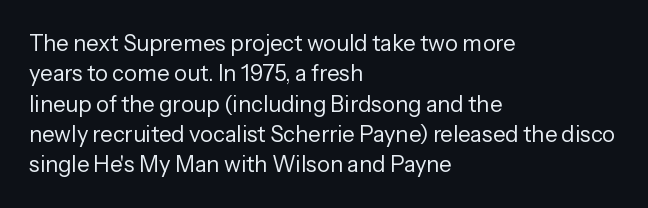
Q: Is the text bold? A: No.
Q: Is the text italic (slanted)? A: No, it is upright.
Q: Is the text underlined? A: No.
Q: How is the paragraph aligned? A: Left-aligned.
Q: Is the spacing between letters normal or unusually wide? A: Normal.
Q: Is the spacing between lines tight, normal or loose? A: Normal.
